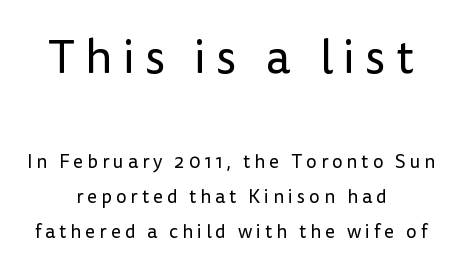
{"serif": "no", "italic": "no", "bold": "no", "weight": "regular", "width": "normal", "stroke_contrast": "low", "x_height": "medium", "monospaced": "no", "underline": "no", "align": "center", "line_spacing_ratio": 1.84, "letter_spacing": "wide", "letter_spacing_em": 0.21, "larger_block": "first", "size_ratio": 2.47, "glyph_px": 47}
